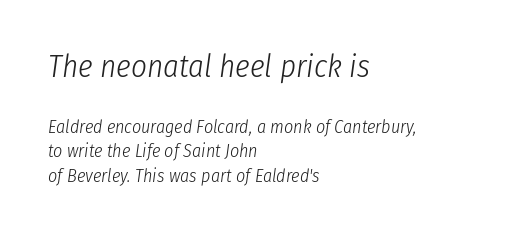
{"italic": "yes", "lean": "right", "slant_degrees": 8, "bold": "no", "weight": "light", "width": "condensed", "stroke_contrast": "low", "x_height": "medium", "monospaced": "no", "underline": "no", "align": "left", "line_spacing": "normal", "line_spacing_ratio": 1.38, "letter_spacing": "normal", "letter_spacing_em": 0.0, "larger_block": "first", "size_ratio": 1.72, "glyph_px": 31}
